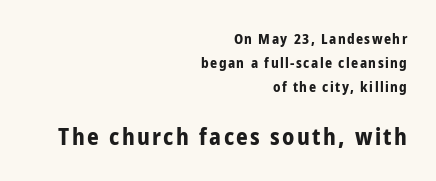
{"italic": "no", "bold": "yes", "underline": "no", "align": "right", "line_spacing_ratio": 1.72, "larger_block": "second", "size_ratio": 1.64, "glyph_px": 23}
